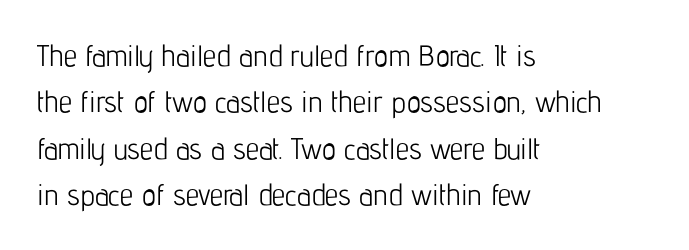
Q: Is the text bold? A: No.
Q: Is the text italic (slanted)? A: No, it is upright.
Q: Is the typeface a serif or a sans-serif typeface? A: Sans-serif.
Q: Is the text underlined? A: No.
Q: How is the paragraph aligned? A: Left-aligned.
Q: Is the spacing between letters normal or unusually wide? A: Normal.
Q: Is the spacing between lines tight, normal or loose? A: Normal.
Q: Width (condensed, normal, or wide)? A: Condensed.
Q: Stroke contrast? A: Low.
Q: x-height? A: Medium.
Q: Monospaced? A: No.
